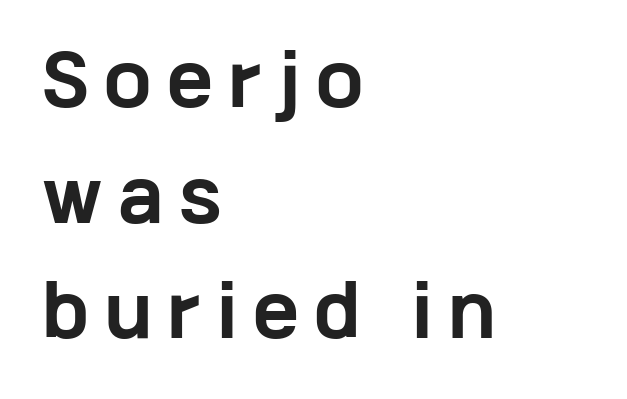
{"serif": "no", "italic": "no", "bold": "yes", "weight": "bold", "width": "wide", "stroke_contrast": "low", "x_height": "medium", "monospaced": "no", "underline": "no", "align": "left", "line_spacing": "normal", "line_spacing_ratio": 1.7, "letter_spacing": "wide", "letter_spacing_em": 0.26, "glyph_px": 68}
